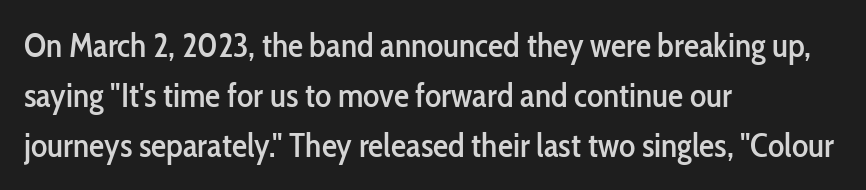
Q: Is the text italic (slanted)? A: No, it is upright.
Q: Is the typeface a serif or a sans-serif typeface? A: Sans-serif.
Q: Is the text underlined? A: No.
Q: How is the paragraph aligned? A: Left-aligned.
Q: Is the spacing between letters normal or unusually wide? A: Normal.
Q: Is the spacing between lines tight, normal or loose? A: Normal.
Q: Width (condensed, normal, or wide)? A: Condensed.
Q: Stroke contrast? A: Low.
Q: x-height? A: Medium.
Q: Monospaced? A: No.
